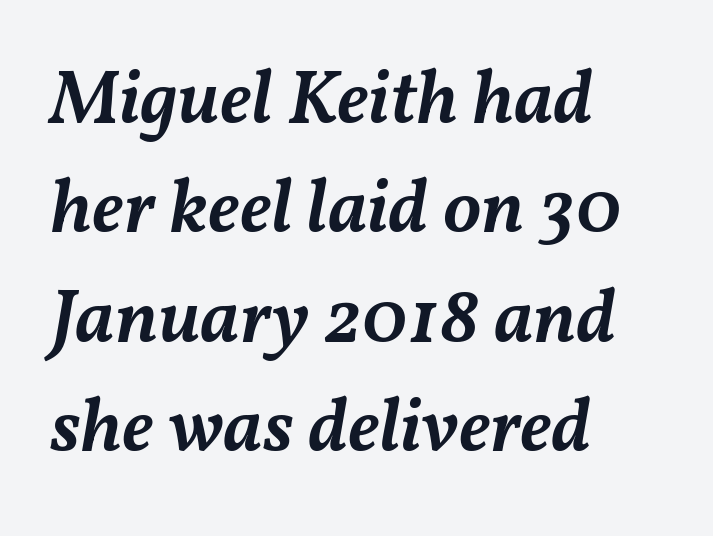
The image shows 76 px semibold type, italic (leaning right); set left-aligned, normal line spacing (1.44x), normal letter spacing, not underlined; medium stroke contrast and a medium x-height.
